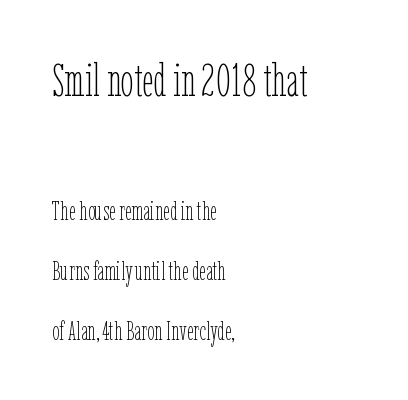
The image shows 46 px thin, condensed type, upright; set left-aligned, loose line spacing (2.31x), normal letter spacing, not underlined; the first (top) block is 1.77x larger; low stroke contrast and a medium x-height.
